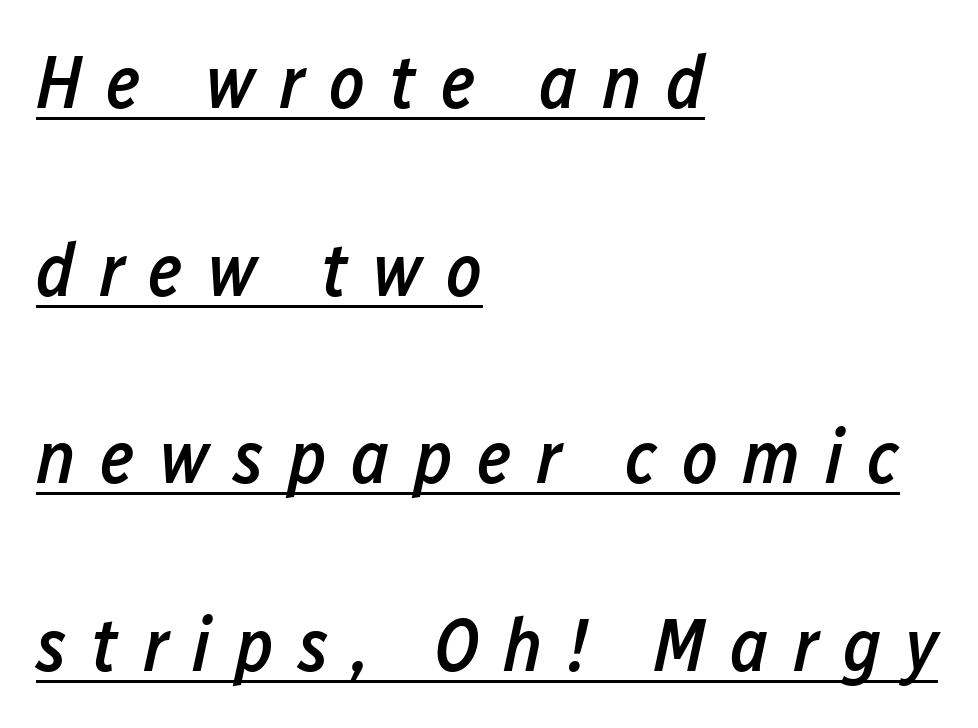
Students, observe the line beneath the letters — that is underlining. Left-aligned paragraph, ragged on the right. Think of a printed novel: that variable character pitch is what you see here. The rendering uses a large line-height, opening up the rows. The letterforms stand isolated, each surrounded by extra space. Summary of weight: moderately heavy, a semibold.
